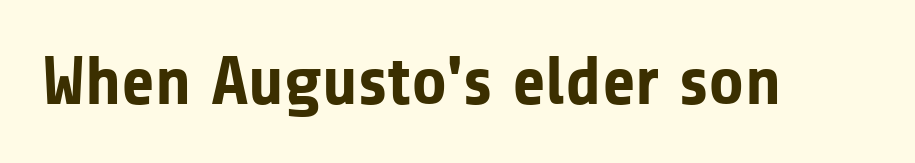
The image shows 69 px bold sans-serif type, upright; set normal letter spacing, not underlined; low stroke contrast and a medium x-height.
